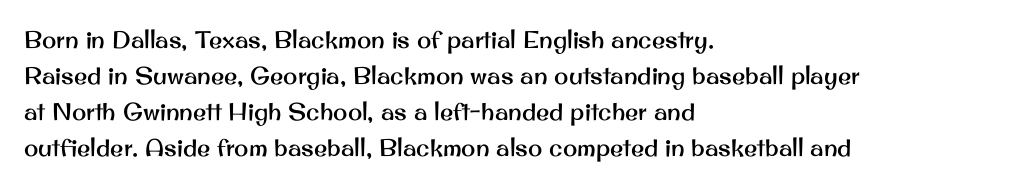
The image shows 24 px text type, upright; set left-aligned, normal line spacing (1.5x), normal letter spacing, not underlined.
